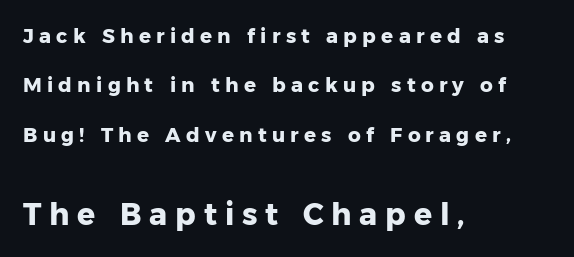
The image shows 30 px heavy sans-serif type, upright; set left-aligned, loose line spacing (2.47x), unusually wide letter spacing (+0.26 em), not underlined; the second (bottom) block is 1.5x larger; low stroke contrast and a medium x-height.
